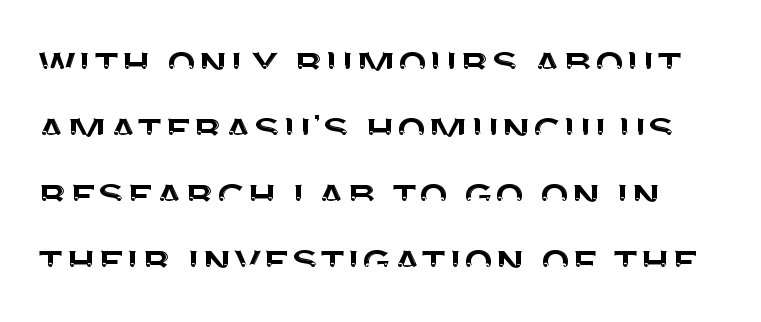
{"serif": "no", "italic": "no", "width": "normal", "stroke_contrast": "medium", "x_height": "large", "monospaced": "no", "underline": "no", "line_spacing": "normal", "line_spacing_ratio": 1.35, "letter_spacing": "normal", "letter_spacing_em": 0.0, "glyph_px": 49}
